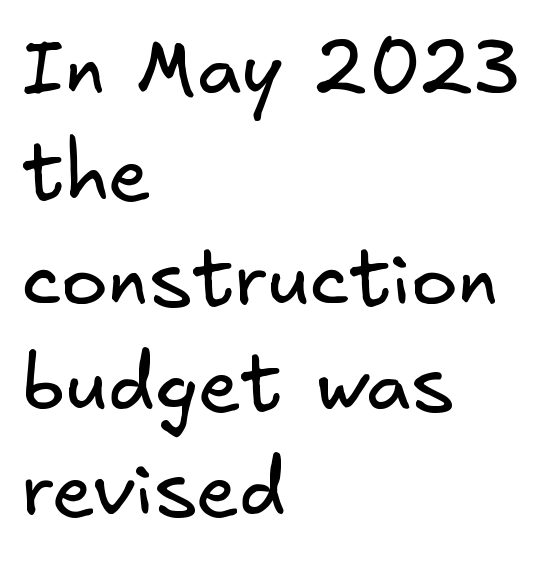
The passage shown is not underscored anywhere. The line texture is even and compact thanks to regular tracking. This sample is left-justified, so line endings fall wherever the words run out. Weight: in the light-to-regular range. This rendering employs a face without finishing strokes, i.e., a sans-serif.
